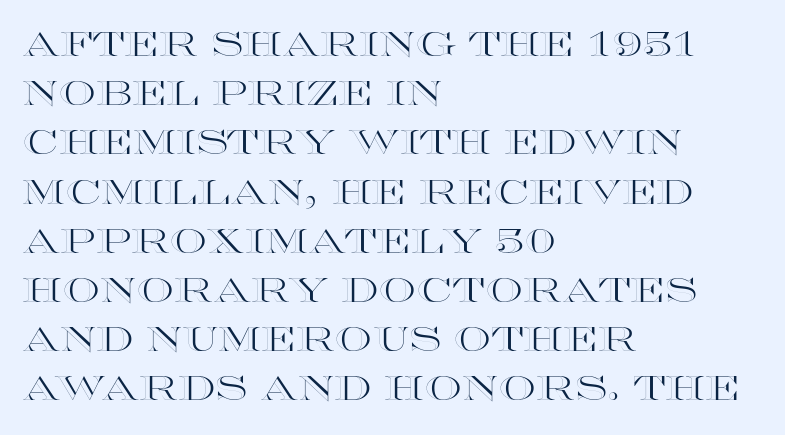
Q: Is the text italic (slanted)? A: No, it is upright.
Q: Is the text underlined? A: No.
Q: How is the paragraph aligned? A: Left-aligned.
Q: Is the spacing between letters normal or unusually wide? A: Normal.
Q: Is the spacing between lines tight, normal or loose? A: Normal.
Q: Width (condensed, normal, or wide)? A: Wide.
Q: x-height? A: Large.
Q: Monospaced? A: No.
